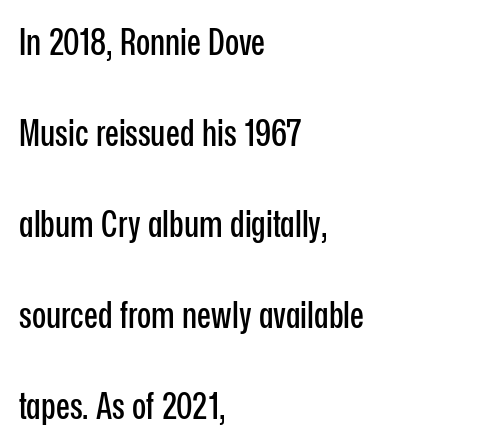
Q: Is the text italic (slanted)? A: No, it is upright.
Q: Is the typeface a serif or a sans-serif typeface? A: Sans-serif.
Q: Is the text underlined? A: No.
Q: How is the paragraph aligned? A: Left-aligned.
Q: Is the spacing between letters normal or unusually wide? A: Normal.
Q: Is the spacing between lines tight, normal or loose? A: Loose.
Q: Width (condensed, normal, or wide)? A: Condensed.
Q: Stroke contrast? A: Low.
Q: x-height? A: Medium.
Q: Monospaced? A: No.
